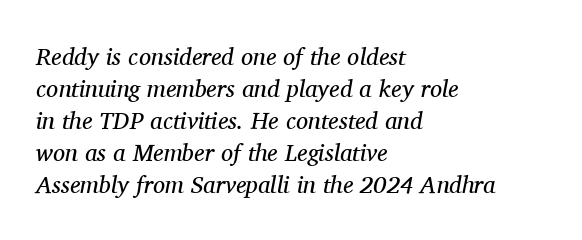
The image shows 24 px text type, italic (leaning right); set left-aligned, normal line spacing (1.33x), normal letter spacing, not underlined.
